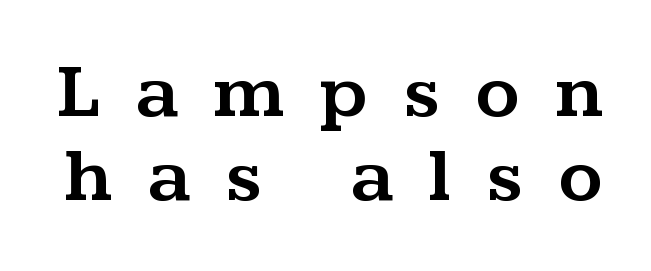
Little horizontal feet cap the strokes, marking this as serif type. The vertical gap from one line to the next is small. The gap between lines stays unmarked. The face used here is rendered with a markedly widened letterfit. Every stem runs plumb, perpendicular to the baseline. Character widths vary here, with narrow letters taking less room than wide ones.
